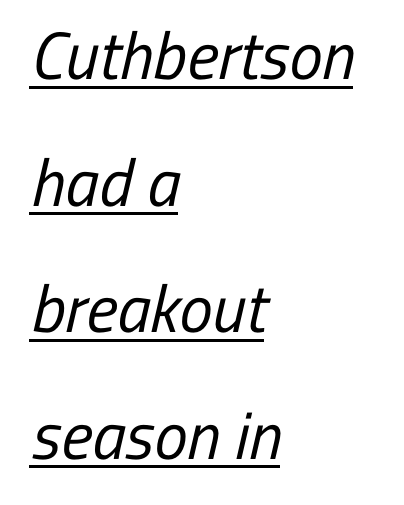
{"serif": "no", "bold": "no", "weight": "regular", "width": "condensed", "stroke_contrast": "low", "x_height": "medium", "monospaced": "no", "underline": "yes", "align": "left", "line_spacing_ratio": 1.89, "letter_spacing": "normal", "letter_spacing_em": 0.0, "glyph_px": 67}
